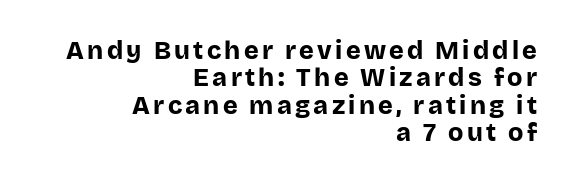
The strokes are fattened all the way to bold. If you drew a line through each stem, it would be perfectly vertical. One glance says dense: line gaps are narrower than usual. Bare-footed words on every line. Notice how the passage keeps a crisp vertical edge on the right only.
